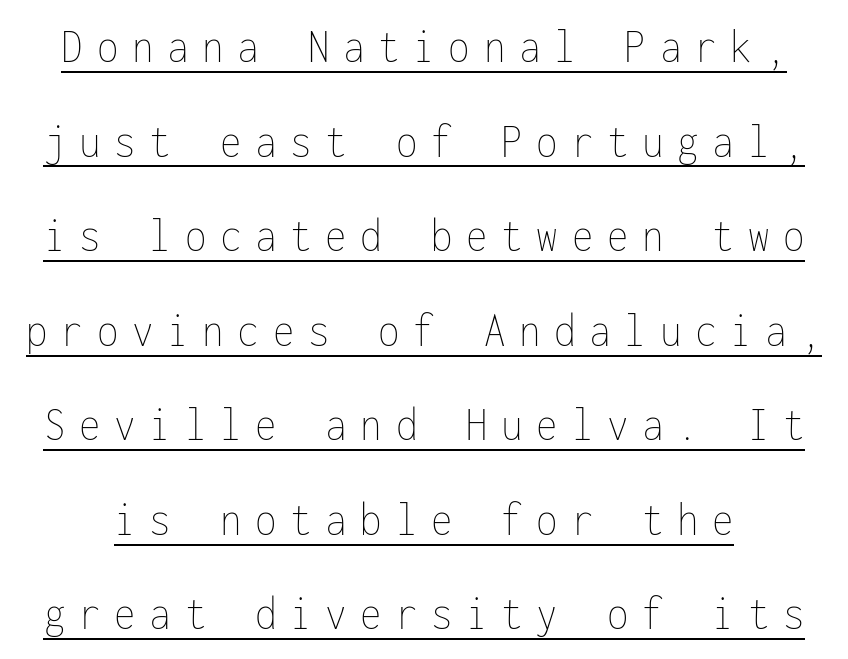
The image shows 49 px thin, condensed type, upright, monospaced; set loose line spacing (1.93x), unusually wide letter spacing (+0.28 em), underlined; low stroke contrast and a medium x-height.
